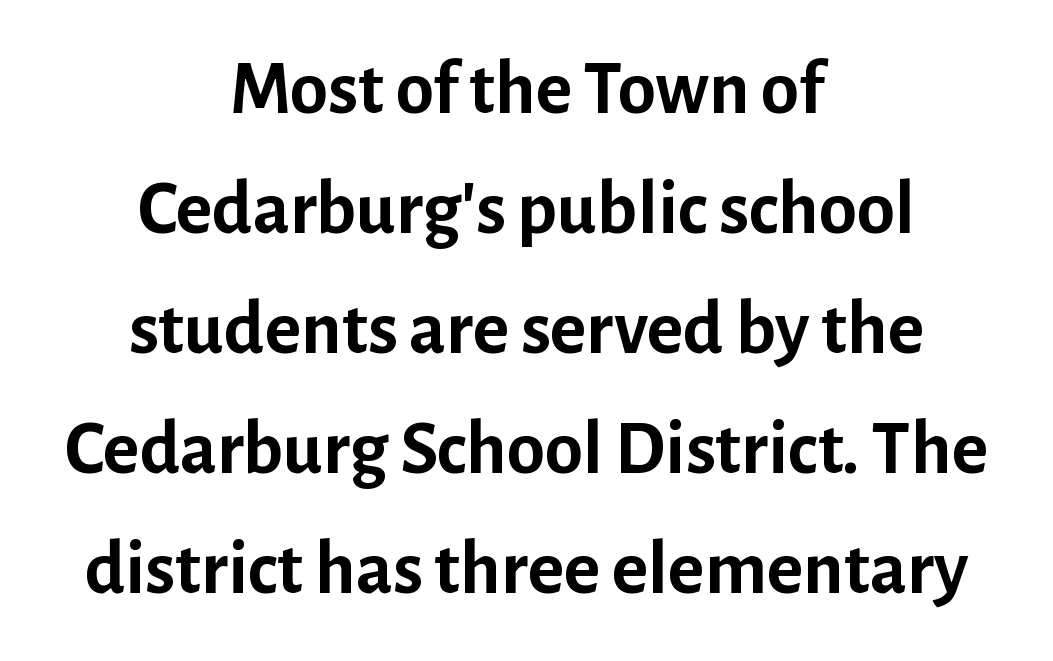
The image shows 77 px semibold sans-serif type, upright; set centered, normal line spacing (1.56x), normal letter spacing, not underlined; low stroke contrast and a medium x-height.
